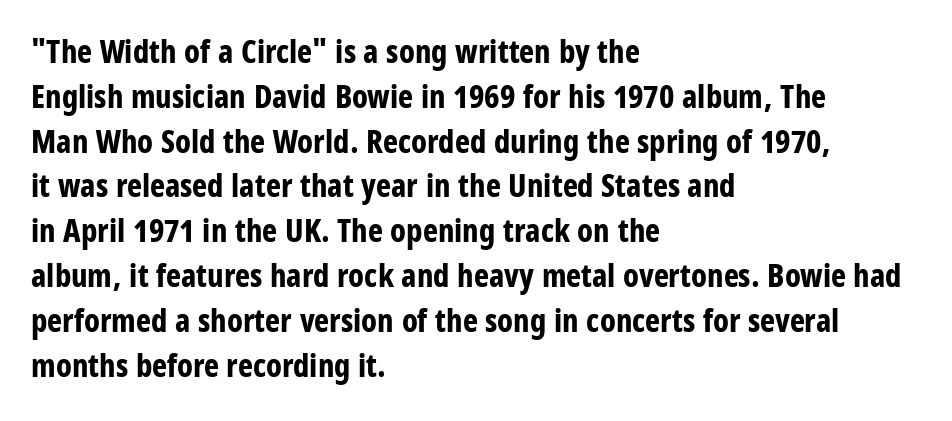
Q: Is the text bold? A: Yes.
Q: Is the text italic (slanted)? A: No, it is upright.
Q: Is the typeface a serif or a sans-serif typeface? A: Sans-serif.
Q: Is the text underlined? A: No.
Q: How is the paragraph aligned? A: Left-aligned.
Q: Is the spacing between letters normal or unusually wide? A: Normal.
Q: Is the spacing between lines tight, normal or loose? A: Normal.
Q: Width (condensed, normal, or wide)? A: Condensed.
Q: Stroke contrast? A: Low.
Q: x-height? A: Large.
Q: Monospaced? A: No.
